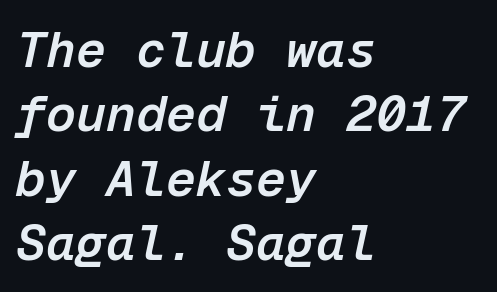
Rendered with sloped, italic letterforms. Baseline-to-baseline distance is the conventional proportion of letter height. Monospaced: the letters line up in strict vertical columns. This rendering leaves character spacing at its baseline value.
